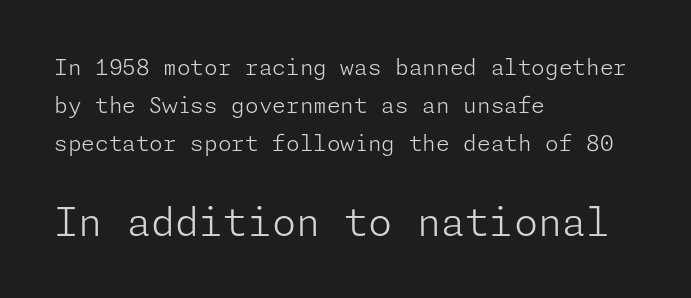
Q: Is the text bold? A: No.
Q: Is the text italic (slanted)? A: No, it is upright.
Q: Is the typeface a serif or a sans-serif typeface? A: Sans-serif.
Q: Is the text underlined? A: No.
Q: How is the paragraph aligned? A: Left-aligned.
Q: Is the spacing between letters normal or unusually wide? A: Normal.
Q: Which block of text is set in a larger size, the first (top) or the second (bottom)? A: The second (bottom) one.
Q: Width (condensed, normal, or wide)? A: Normal.
Q: Stroke contrast? A: Low.
Q: x-height? A: Medium.
